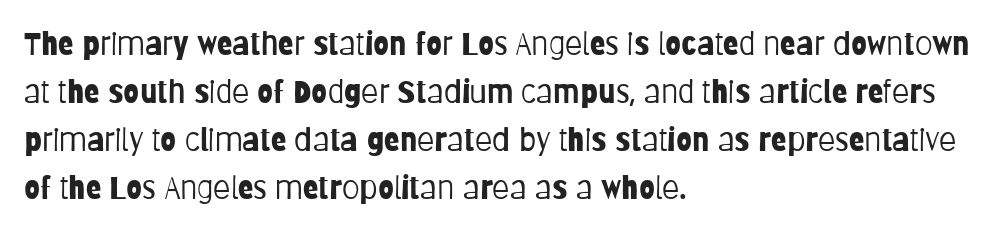
These lines were composed using upright roman letters. Anything drawn beneath the words? Only blank space. Heft: none added — not bold. In terms of letterform style, serifs are entirely absent. One glance says typical: line gaps are just what's usual.
